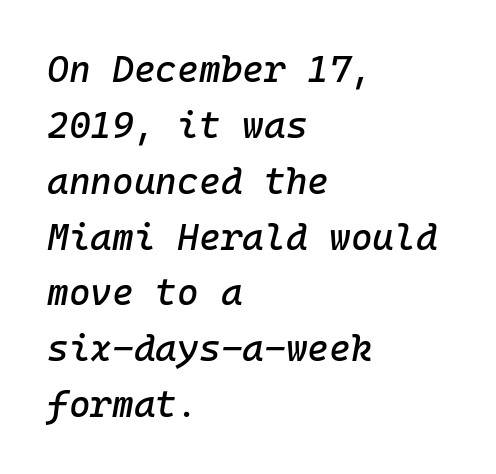
Q: Is the text italic (slanted)? A: Yes, it leans right by about 10 degrees.
Q: Is the text underlined? A: No.
Q: How is the paragraph aligned? A: Left-aligned.
Q: Is the spacing between letters normal or unusually wide? A: Normal.
Q: Is the spacing between lines tight, normal or loose? A: Normal.
Q: Width (condensed, normal, or wide)? A: Normal.
Q: Stroke contrast? A: Low.
Q: x-height? A: Medium.
Q: Monospaced? A: Yes.
